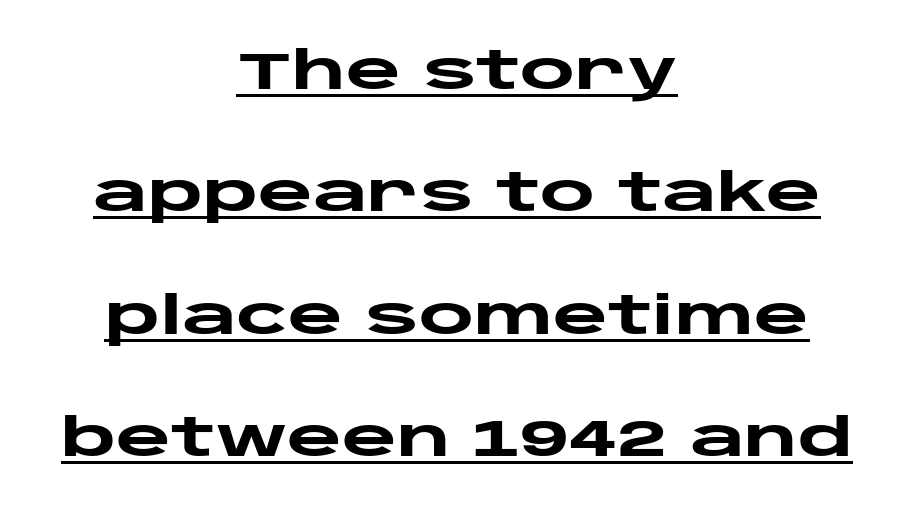
The image shows 53 px heavy, wide sans-serif type, upright; set centered, loose line spacing (2.31x), normal letter spacing, underlined; low stroke contrast and a large x-height.
